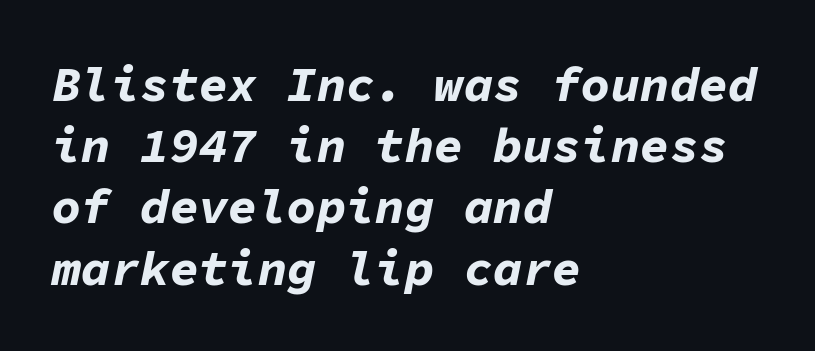
{"italic": "yes", "lean": "right", "slant_degrees": 11, "bold": "yes", "weight": "bold", "width": "normal", "stroke_contrast": "low", "x_height": "medium", "monospaced": "yes", "underline": "no", "align": "left", "line_spacing": "normal", "line_spacing_ratio": 1.25, "letter_spacing": "normal", "letter_spacing_em": 0.0, "glyph_px": 49}
